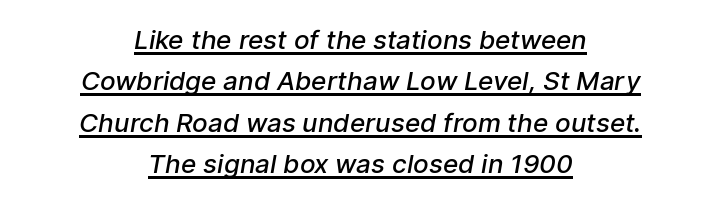
{"bold": "semi", "underline": "yes", "align": "center", "line_spacing": "normal", "line_spacing_ratio": 1.59, "letter_spacing": "normal", "letter_spacing_em": 0.0, "glyph_px": 26}
